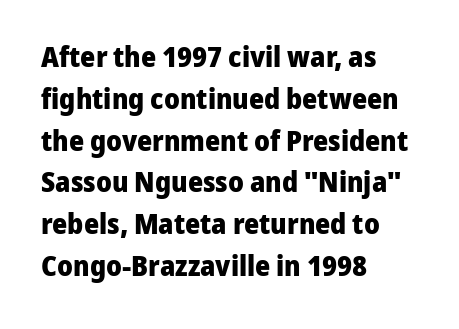
{"serif": "no", "italic": "no", "bold": "yes", "weight": "heavy", "width": "normal", "stroke_contrast": "low", "x_height": "medium", "monospaced": "no", "underline": "no", "align": "left", "line_spacing": "normal", "line_spacing_ratio": 1.44, "letter_spacing": "normal", "letter_spacing_em": 0.0, "glyph_px": 29}
